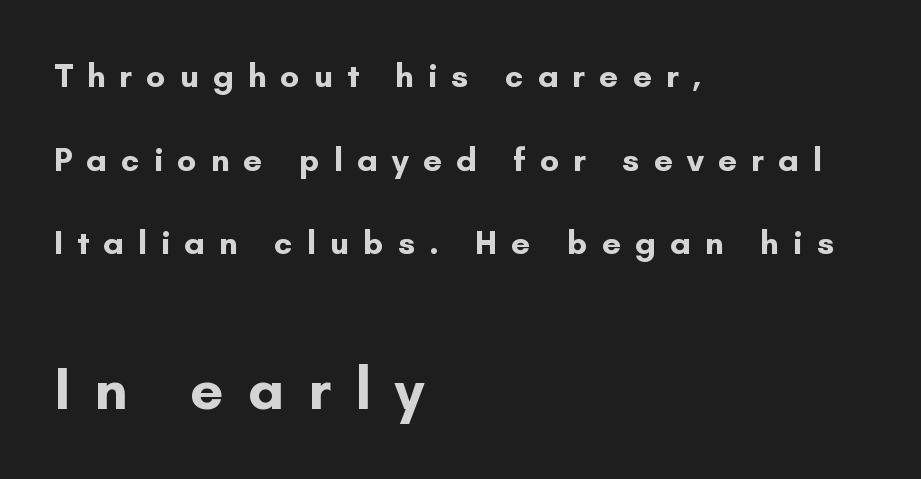
The image shows 59 px bold sans-serif type, upright; set left-aligned, loose line spacing (2.46x), unusually wide letter spacing (+0.41 em), not underlined; the second (bottom) block is 1.74x larger; low stroke contrast and a small x-height.
